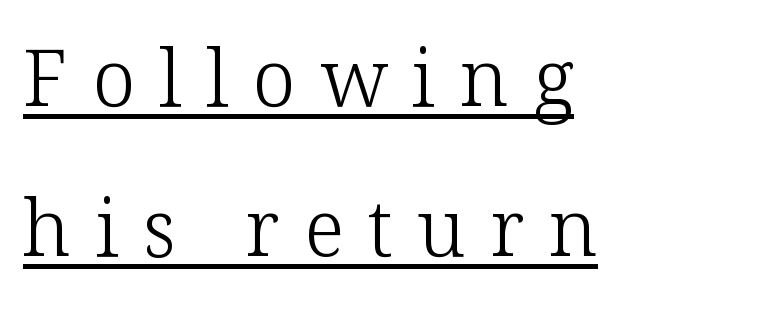
Q: Is the text bold? A: No.
Q: Is the text italic (slanted)? A: No, it is upright.
Q: Is the typeface a serif or a sans-serif typeface? A: Serif.
Q: Is the text underlined? A: Yes.
Q: How is the paragraph aligned? A: Left-aligned.
Q: Is the spacing between letters normal or unusually wide? A: Unusually wide.
Q: Is the spacing between lines tight, normal or loose? A: Loose.
Q: Width (condensed, normal, or wide)? A: Normal.
Q: Stroke contrast? A: Low.
Q: x-height? A: Medium.
Q: Monospaced? A: No.
